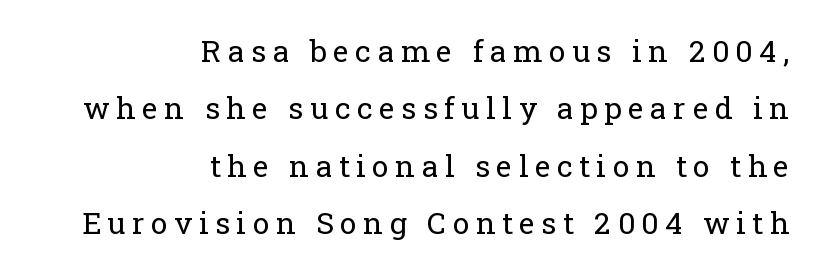
{"serif": "yes", "italic": "no", "bold": "no", "weight": "regular", "width": "normal", "stroke_contrast": "low", "x_height": "medium", "monospaced": "no", "underline": "no", "align": "right", "line_spacing": "loose", "line_spacing_ratio": 1.91, "letter_spacing": "wide", "letter_spacing_em": 0.22, "glyph_px": 30}
